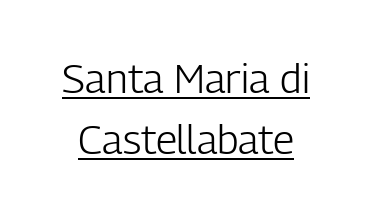
Q: Is the text bold? A: No.
Q: Is the text italic (slanted)? A: No, it is upright.
Q: Is the typeface a serif or a sans-serif typeface? A: Sans-serif.
Q: Is the text underlined? A: Yes.
Q: Is the spacing between letters normal or unusually wide? A: Normal.
Q: Is the spacing between lines tight, normal or loose? A: Normal.
Q: Width (condensed, normal, or wide)? A: Condensed.
Q: Stroke contrast? A: Low.
Q: x-height? A: Medium.
Q: Monospaced? A: No.
